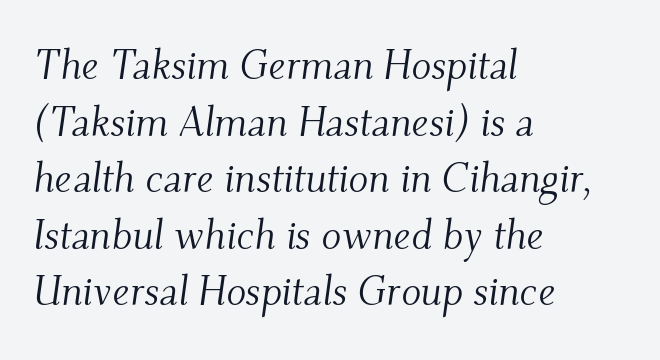
The image shows 41 px light serif type, italic (leaning right); set left-aligned, normal line spacing (1.38x), normal letter spacing, not underlined; medium stroke contrast and a small x-height.
